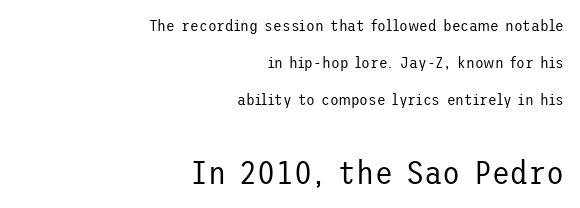
The glyphs in this specimen are sans serif. There is no visible air inserted between adjacent glyphs. Notice how the stems are strictly vertical — no italics here. Ink coverage per letter is moderate at most.
